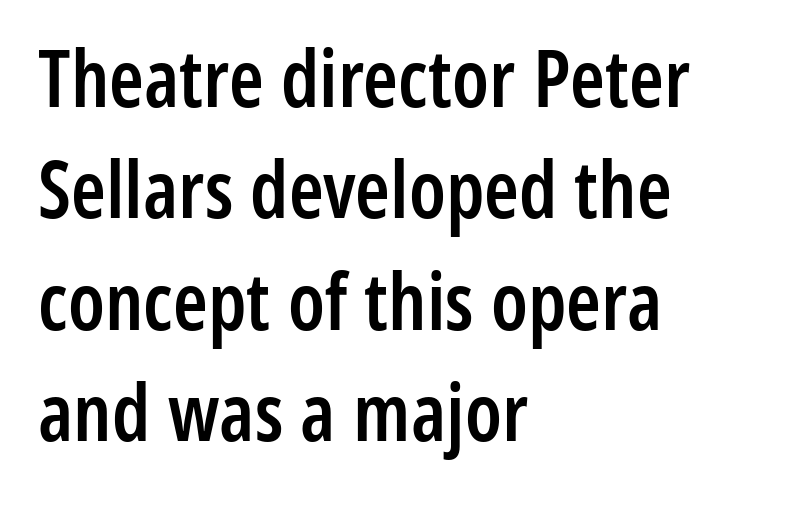
{"serif": "no", "italic": "no", "bold": "semi", "weight": "semibold", "width": "condensed", "stroke_contrast": "low", "x_height": "medium", "monospaced": "no", "underline": "no", "align": "left", "line_spacing": "normal", "line_spacing_ratio": 1.41, "letter_spacing": "normal", "letter_spacing_em": 0.0, "glyph_px": 79}
